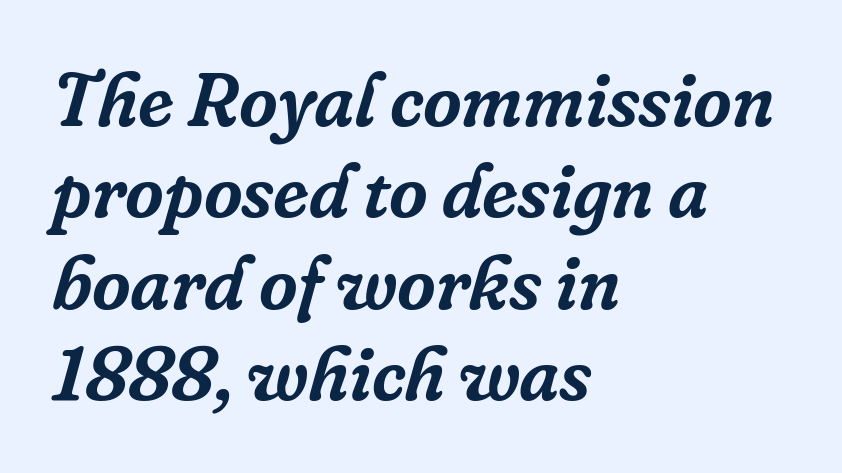
The face used here has a pronounced slope to its letters. No word sits above an underline. A typesetter would call this zero additional tracking. Note: serifs present on the glyphs.
